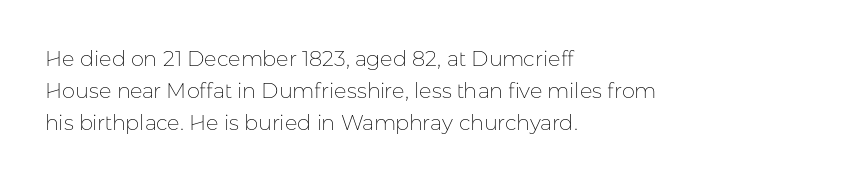
Q: Is the text bold? A: No.
Q: Is the text italic (slanted)? A: No, it is upright.
Q: Is the text underlined? A: No.
Q: How is the paragraph aligned? A: Left-aligned.
Q: Is the spacing between letters normal or unusually wide? A: Normal.
Q: Is the spacing between lines tight, normal or loose? A: Normal.
